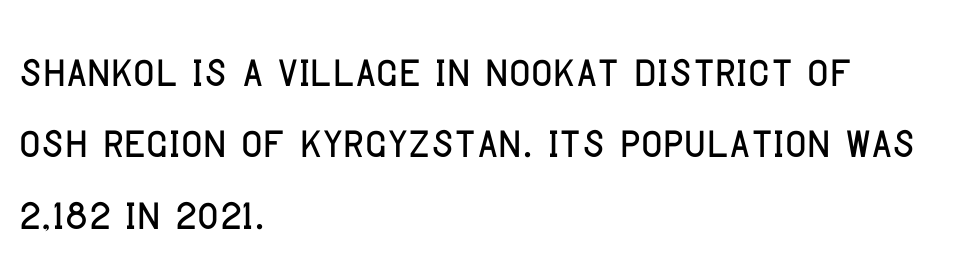
The image shows 59 px condensed sans-serif type, upright; set left-aligned, line spacing 1.21x, normal letter spacing, not underlined; low stroke contrast and a large x-height.
